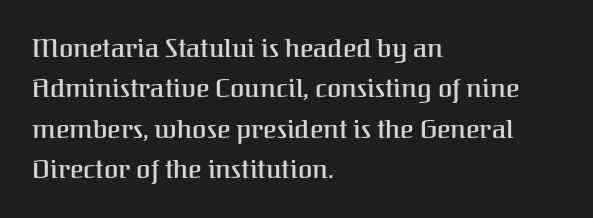
The image shows 26 px text type, upright; set left-aligned, normal line spacing (1.55x), normal letter spacing, not underlined.
